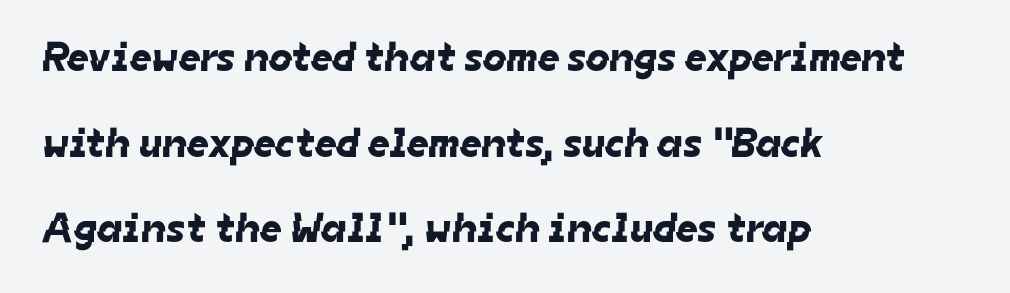
{"serif": "no", "width": "normal", "stroke_contrast": "low", "x_height": "medium", "monospaced": "no", "underline": "no", "align": "left", "line_spacing": "loose", "line_spacing_ratio": 2.04, "letter_spacing": "normal", "letter_spacing_em": 0.0, "glyph_px": 42}
